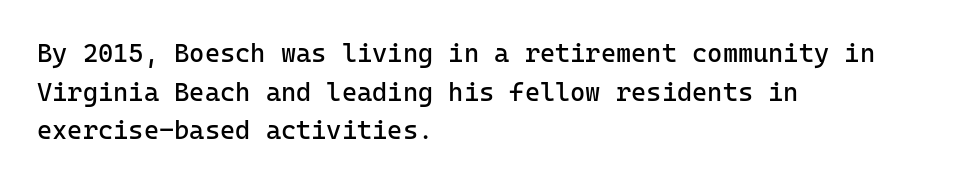
Q: Is the text bold? A: No.
Q: Is the text italic (slanted)? A: No, it is upright.
Q: Is the text underlined? A: No.
Q: How is the paragraph aligned? A: Left-aligned.
Q: Is the spacing between letters normal or unusually wide? A: Normal.
Q: Is the spacing between lines tight, normal or loose? A: Normal.
